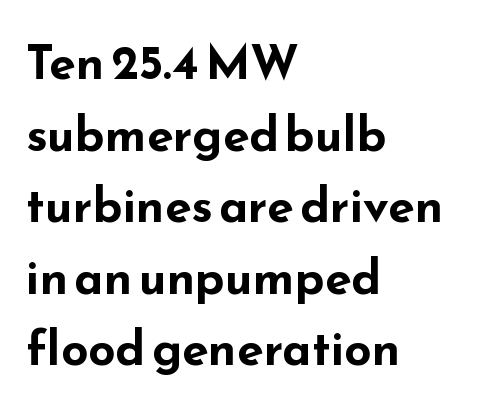
Q: Is the text bold? A: Yes.
Q: Is the text italic (slanted)? A: No, it is upright.
Q: Is the typeface a serif or a sans-serif typeface? A: Sans-serif.
Q: Is the text underlined? A: No.
Q: How is the paragraph aligned? A: Left-aligned.
Q: Is the spacing between letters normal or unusually wide? A: Normal.
Q: Is the spacing between lines tight, normal or loose? A: Normal.
Q: Width (condensed, normal, or wide)? A: Wide.
Q: Stroke contrast? A: Low.
Q: x-height? A: Small.
Q: Monospaced? A: No.
